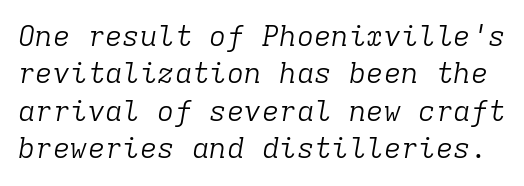
The image shows 29 px light serif type, italic (leaning right), monospaced; set normal line spacing (1.29x), normal letter spacing, not underlined; low stroke contrast and a medium x-height.
